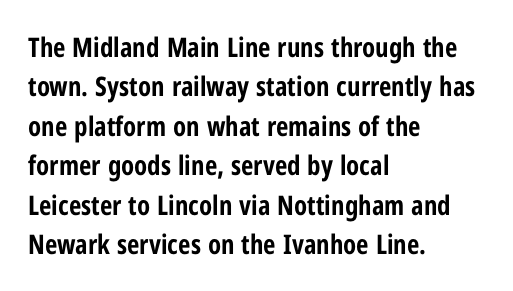
The line texture is even and compact thanks to regular tracking. Notice how the passage keeps a crisp vertical edge on the left only. Rendered with straight, roman letterforms. A bare baseline throughout the passage. One glance says typical: line gaps are just what's usual.
